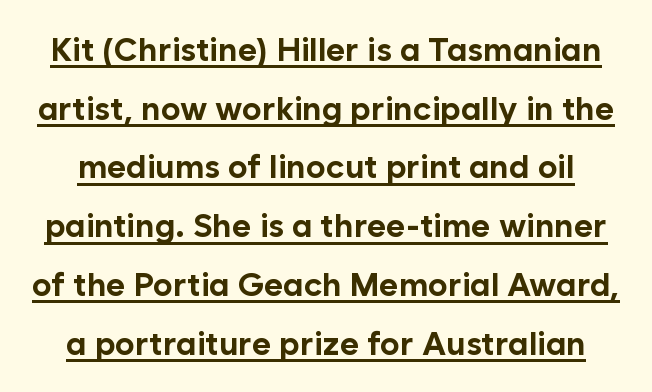
Q: Is the text bold? A: Yes.
Q: Is the text italic (slanted)? A: No, it is upright.
Q: Is the typeface a serif or a sans-serif typeface? A: Sans-serif.
Q: Is the text underlined? A: Yes.
Q: Is the spacing between letters normal or unusually wide? A: Normal.
Q: Width (condensed, normal, or wide)? A: Normal.
Q: Stroke contrast? A: Low.
Q: x-height? A: Medium.
Q: Monospaced? A: No.
